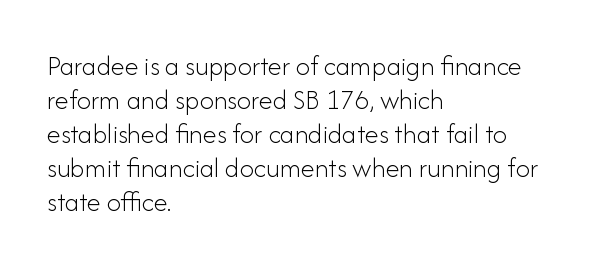
{"serif": "no", "italic": "no", "bold": "no", "weight": "light", "width": "normal", "stroke_contrast": "low", "x_height": "small", "monospaced": "no", "underline": "no", "align": "left", "line_spacing_ratio": 1.21, "letter_spacing": "normal", "letter_spacing_em": 0.0, "glyph_px": 28}
